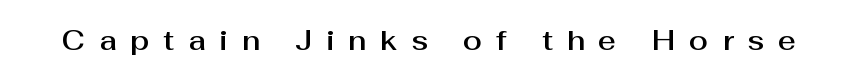
{"serif": "no", "italic": "no", "width": "normal", "stroke_contrast": "medium", "x_height": "medium", "monospaced": "no", "underline": "no", "letter_spacing": "wide", "letter_spacing_em": 0.49, "glyph_px": 28}
